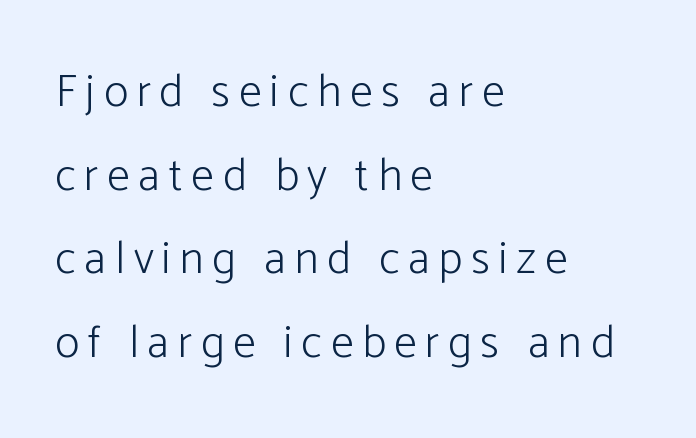
Do the letters lean? They stand straight. You can tell from the bare stems that sans-serif type was used. This rendering features lettering with no underline. All the whitespace from short lines collects on the right. Here the designer chose a conventional face with non-uniform glyph widths. Bold? No — there's no thickening of the strokes.
